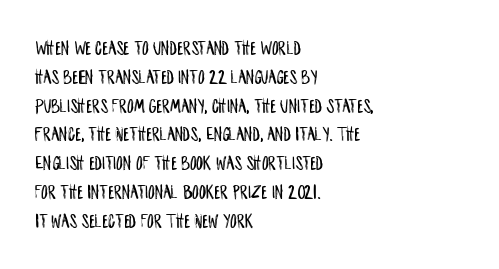
The compositor pushed each line to the left boundary. The strip under each line holds only bare page. When letters stand straight like this, we call the style roman or upright. Letter spacing: default. In terms of leading, this rendering sits right in the middle.
